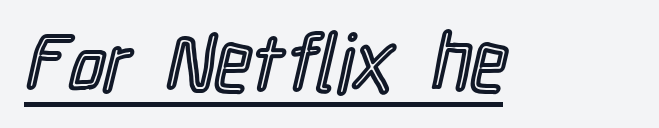
Underlined type. Character widths vary here, with narrow letters taking less room than wide ones. Each word holds together tightly as a unit, with standard inter-letter gaps.
